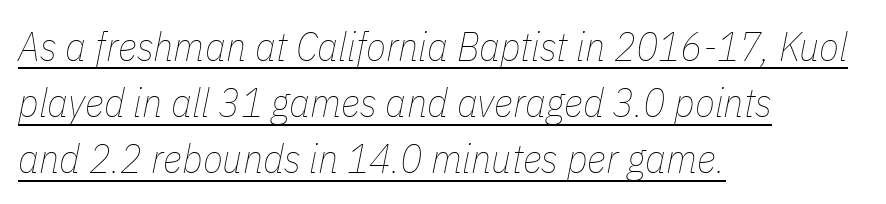
Q: Is the text bold? A: No.
Q: Is the text italic (slanted)? A: Yes, it leans right by about 11 degrees.
Q: Is the text underlined? A: Yes.
Q: How is the paragraph aligned? A: Left-aligned.
Q: Is the spacing between letters normal or unusually wide? A: Normal.
Q: Is the spacing between lines tight, normal or loose? A: Normal.
Q: Width (condensed, normal, or wide)? A: Condensed.
Q: Stroke contrast? A: Low.
Q: x-height? A: Medium.
Q: Monospaced? A: No.
